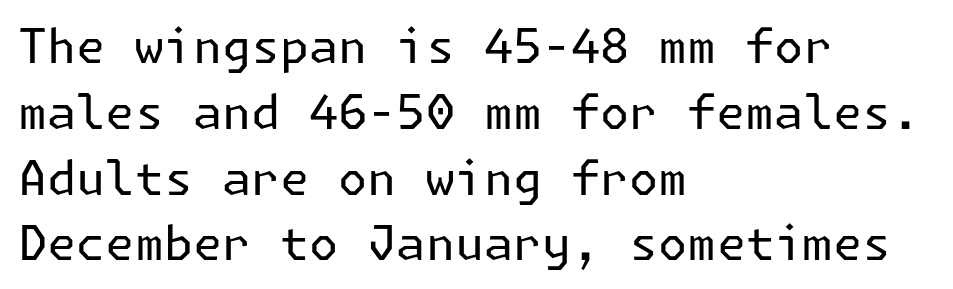
Q: Is the text bold? A: No.
Q: Is the text italic (slanted)? A: No, it is upright.
Q: Is the typeface a serif or a sans-serif typeface? A: Sans-serif.
Q: Is the text underlined? A: No.
Q: How is the paragraph aligned? A: Left-aligned.
Q: Is the spacing between letters normal or unusually wide? A: Normal.
Q: Is the spacing between lines tight, normal or loose? A: Normal.
Q: Width (condensed, normal, or wide)? A: Normal.
Q: Stroke contrast? A: Low.
Q: x-height? A: Medium.
